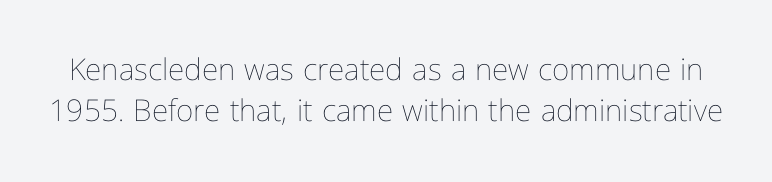
Regular leading. Clear beneath every line of the passage. The passage shown is typed in a proportional face where columns would drift. It's the straight-up-and-down kind of type. Words appear dense and cohesive because spacing is normal.
